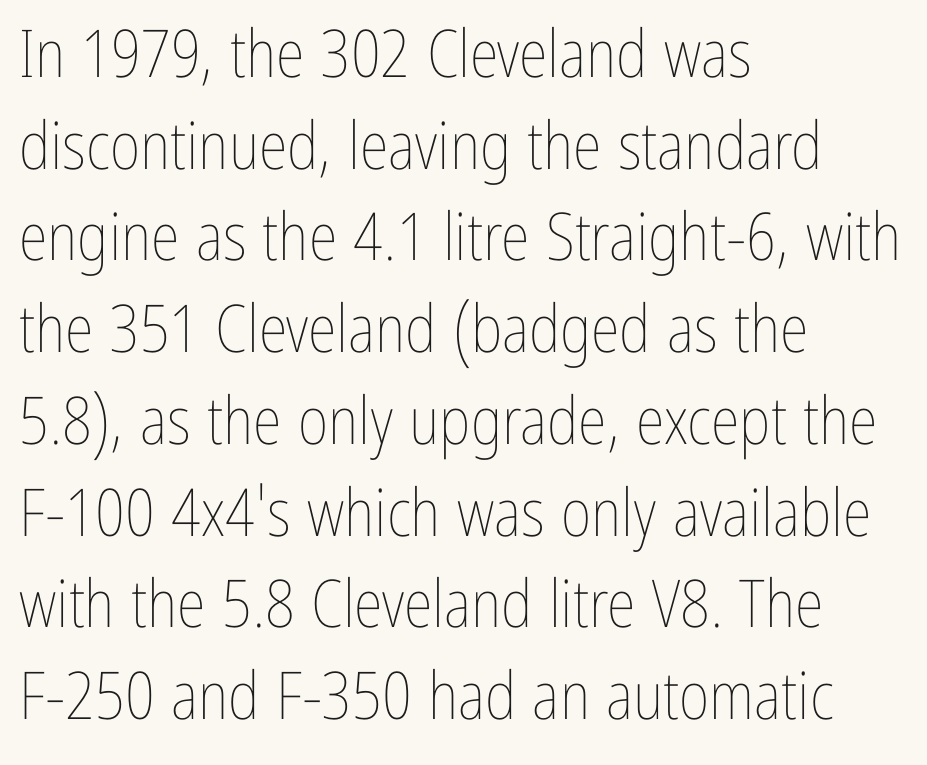
{"italic": "no", "bold": "no", "weight": "thin", "width": "condensed", "stroke_contrast": "low", "x_height": "medium", "monospaced": "no", "underline": "no", "align": "left", "line_spacing": "normal", "line_spacing_ratio": 1.39, "letter_spacing": "normal", "letter_spacing_em": 0.0, "glyph_px": 66}
